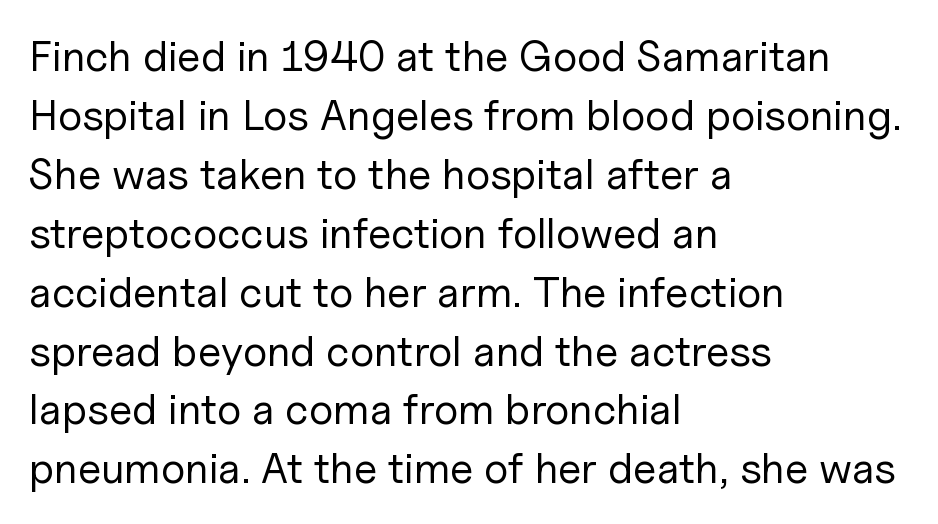
The typeface has the unassuming heft of standard copy or less. Designer's note — italics off, roman on. Is there much room between lines? A standard amount, neither cramped nor airy. No extra tracking has been applied to these lines. These lines are composed in type without serifs.
